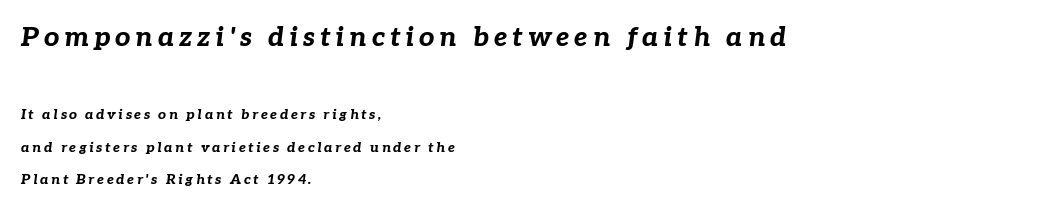
The image shows 27 px bold type, italic (leaning right); set left-aligned, loose line spacing (2.34x), not underlined; the first (top) block is 1.93x larger.
